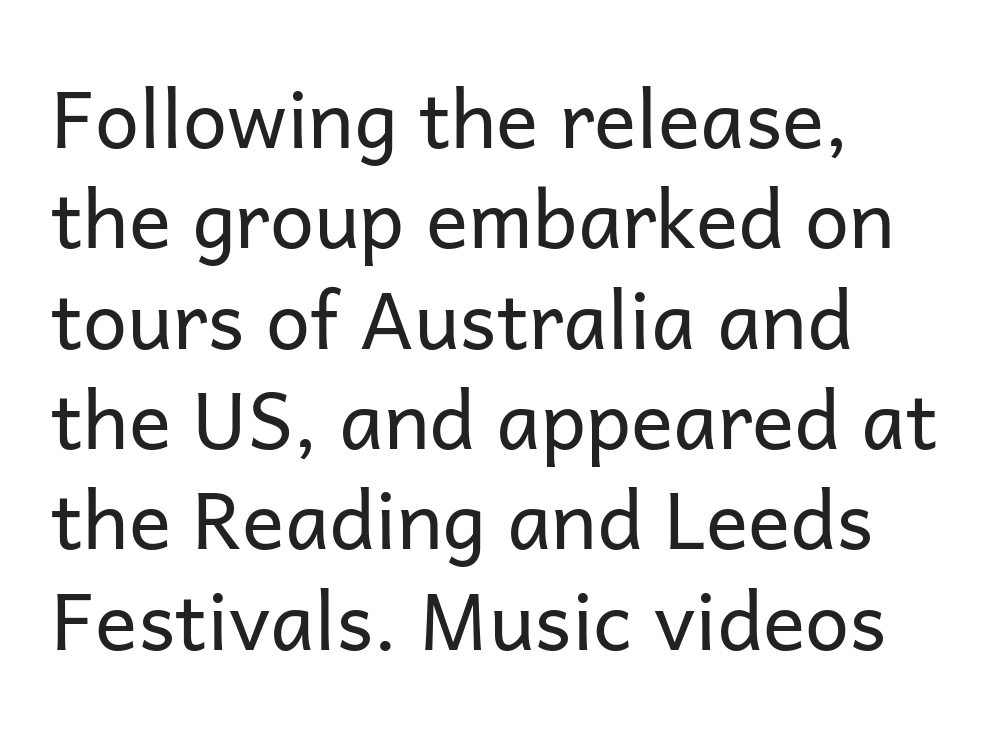
{"serif": "no", "italic": "no", "bold": "no", "weight": "regular", "width": "normal", "stroke_contrast": "low", "x_height": "medium", "monospaced": "no", "underline": "no", "align": "left", "line_spacing": "normal", "line_spacing_ratio": 1.27, "letter_spacing": "normal", "letter_spacing_em": 0.0, "glyph_px": 79}
